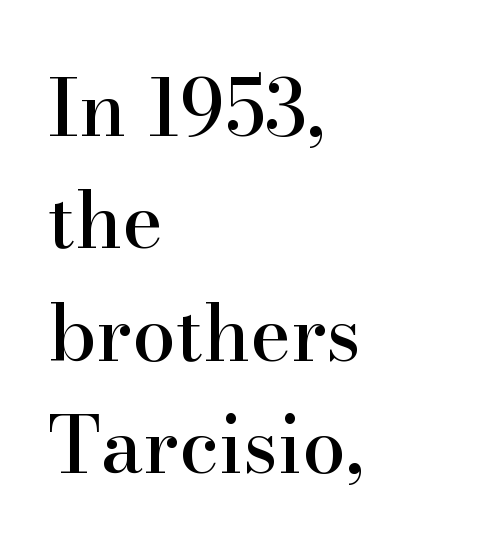
Q: Is the text italic (slanted)? A: No, it is upright.
Q: Is the typeface a serif or a sans-serif typeface? A: Serif.
Q: Is the text underlined? A: No.
Q: How is the paragraph aligned? A: Left-aligned.
Q: Is the spacing between letters normal or unusually wide? A: Normal.
Q: Is the spacing between lines tight, normal or loose? A: Normal.
Q: Width (condensed, normal, or wide)? A: Normal.
Q: Stroke contrast? A: High.
Q: x-height? A: Small.
Q: Monospaced? A: No.
